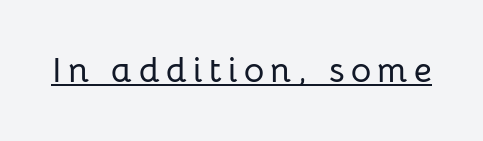
The image shows 35 px sans-serif type, upright; set underlined; low stroke contrast and a medium x-height.
